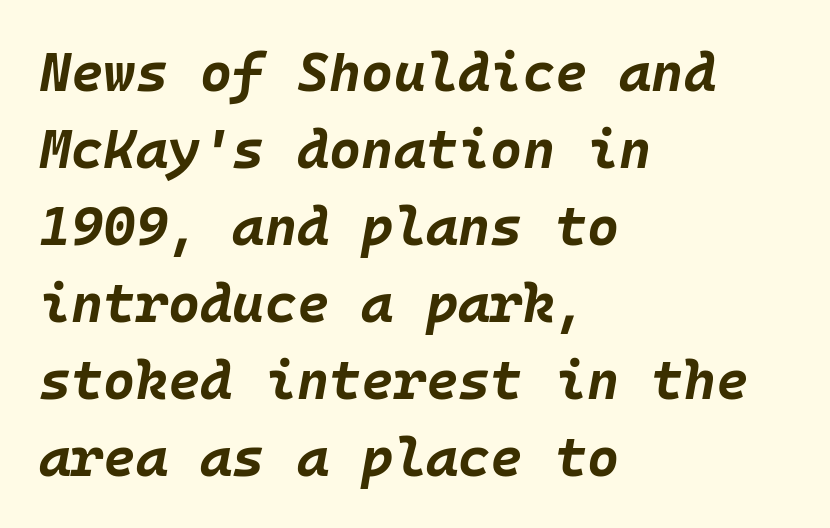
The strip under each line holds only bare page. Short note: letters normally spaced. The leading is moderate, giving the passage an even texture. The typesetting leans heavy: a genuine bold. In terms of posture, this sample is oblique. The passage is arranged the way most books set body copy — flush left.
